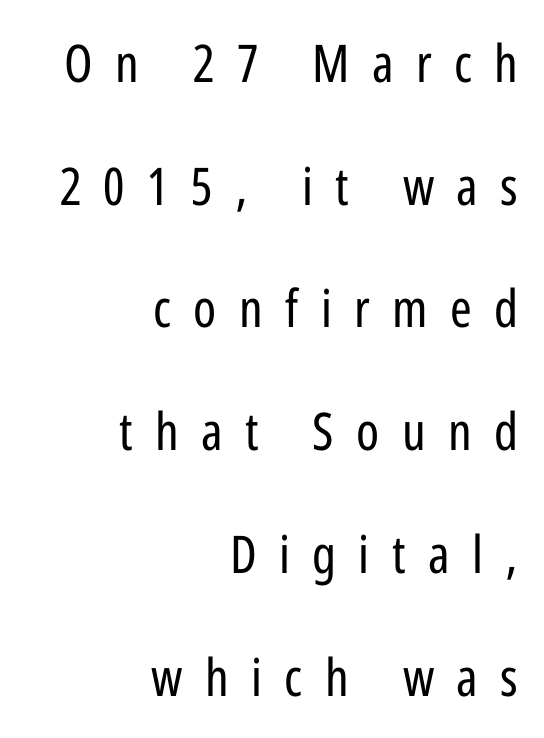
The image shows 52 px regular-weight, condensed sans-serif type, upright; set right-aligned, loose line spacing (2.36x), unusually wide letter spacing (+0.43 em), not underlined; low stroke contrast and a medium x-height.
